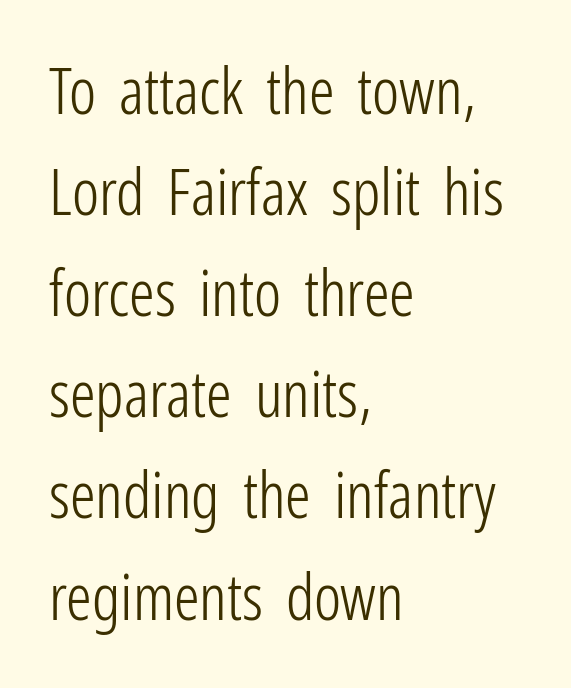
Q: Is the text bold? A: No.
Q: Is the text italic (slanted)? A: No, it is upright.
Q: Is the typeface a serif or a sans-serif typeface? A: Sans-serif.
Q: Is the text underlined? A: No.
Q: How is the paragraph aligned? A: Left-aligned.
Q: Is the spacing between letters normal or unusually wide? A: Normal.
Q: Is the spacing between lines tight, normal or loose? A: Normal.
Q: Width (condensed, normal, or wide)? A: Condensed.
Q: Stroke contrast? A: Low.
Q: x-height? A: Medium.
Q: Monospaced? A: No.
